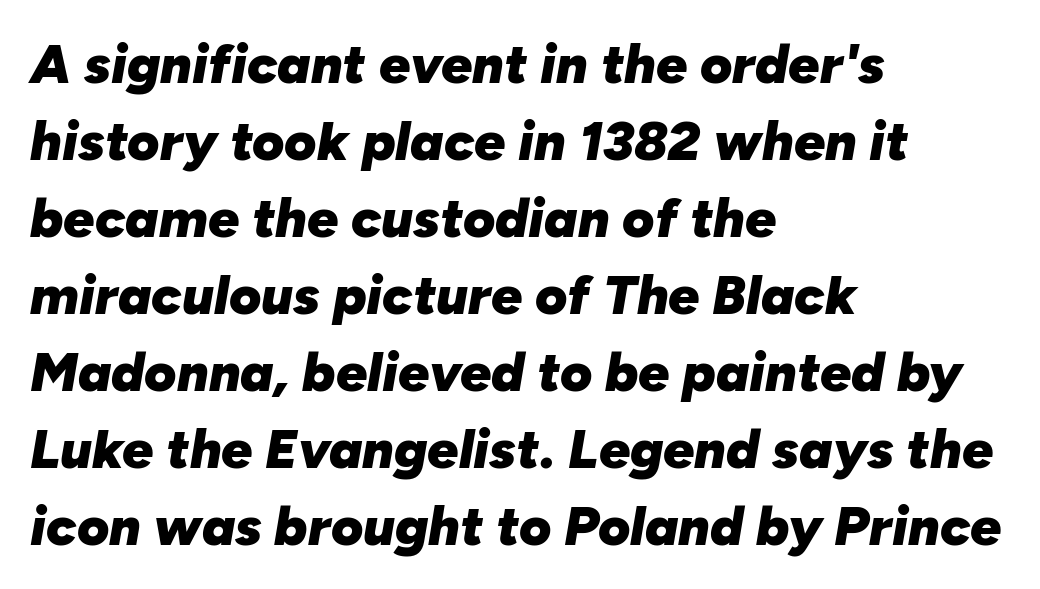
{"italic": "yes", "lean": "right", "slant_degrees": 10, "bold": "yes", "weight": "heavy", "width": "normal", "stroke_contrast": "low", "x_height": "medium", "monospaced": "no", "underline": "no", "align": "left", "line_spacing": "normal", "line_spacing_ratio": 1.4, "letter_spacing": "normal", "letter_spacing_em": 0.0, "glyph_px": 55}
